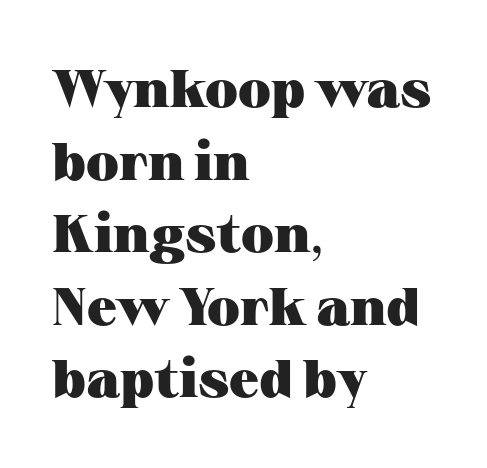
The letters advance in unequal steps, a hallmark of proportional type. Words float on clear page, feet unadorned. What kind of face is this? One with serifs. Line spacing here is normal. Standard letterfit; no display-style spreading of the glyphs. Posture: vertical.
